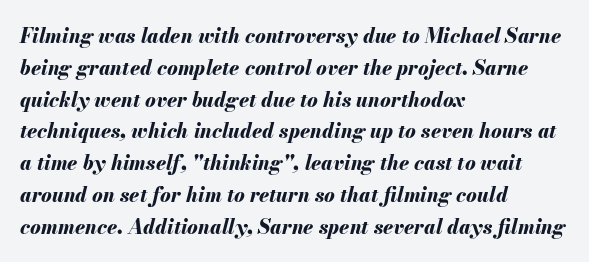
{"italic": "yes", "lean": "right", "slant_degrees": 13, "bold": "yes", "underline": "no", "align": "left", "line_spacing": "normal", "line_spacing_ratio": 1.59, "letter_spacing": "normal", "letter_spacing_em": 0.0, "glyph_px": 20}
